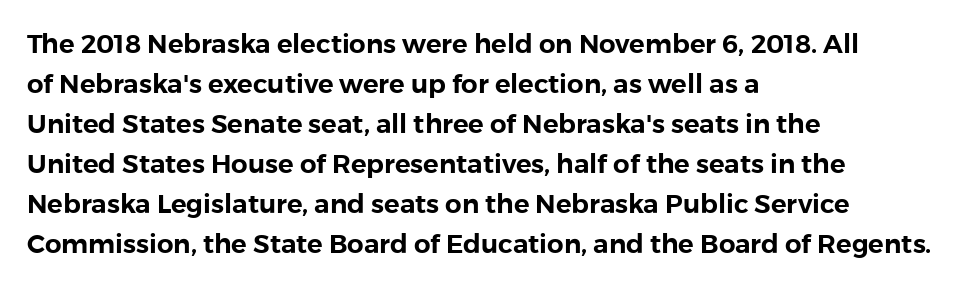
Descender tails drop into unmarked territory. Each word holds together tightly as a unit, with standard inter-letter gaps. Style check: upright. A student would call this left alignment; a typographer would say flush left, rag right. If you measured baseline to baseline, you'd find a middling distance.
